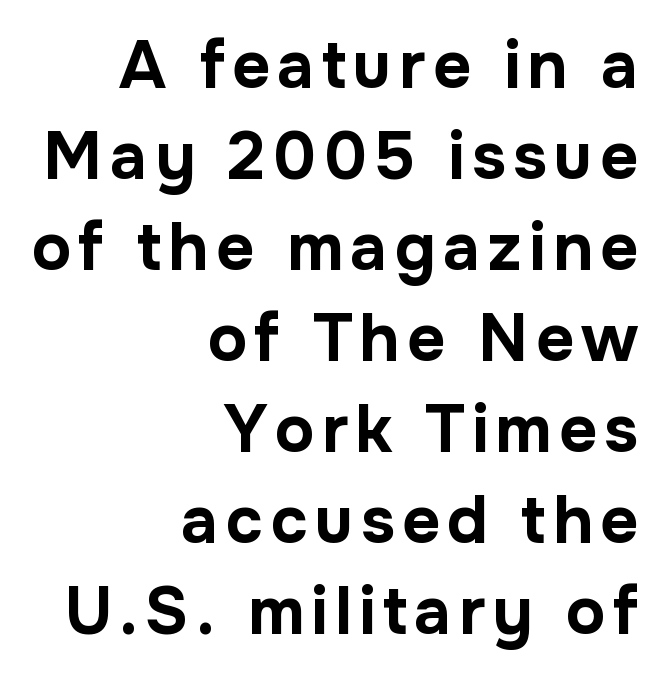
{"serif": "no", "italic": "no", "bold": "yes", "weight": "bold", "width": "normal", "stroke_contrast": "low", "x_height": "medium", "monospaced": "no", "underline": "no", "align": "right", "line_spacing": "normal", "line_spacing_ratio": 1.38, "glyph_px": 66}
